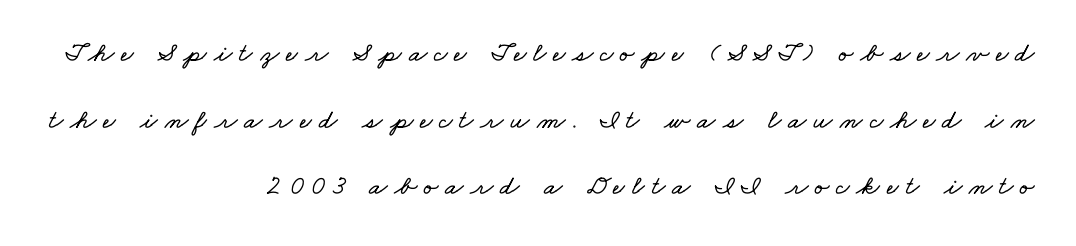
The image shows 27 px text type; set right-aligned, loose line spacing (2.47x), unusually wide letter spacing (+0.25 em), not underlined.
